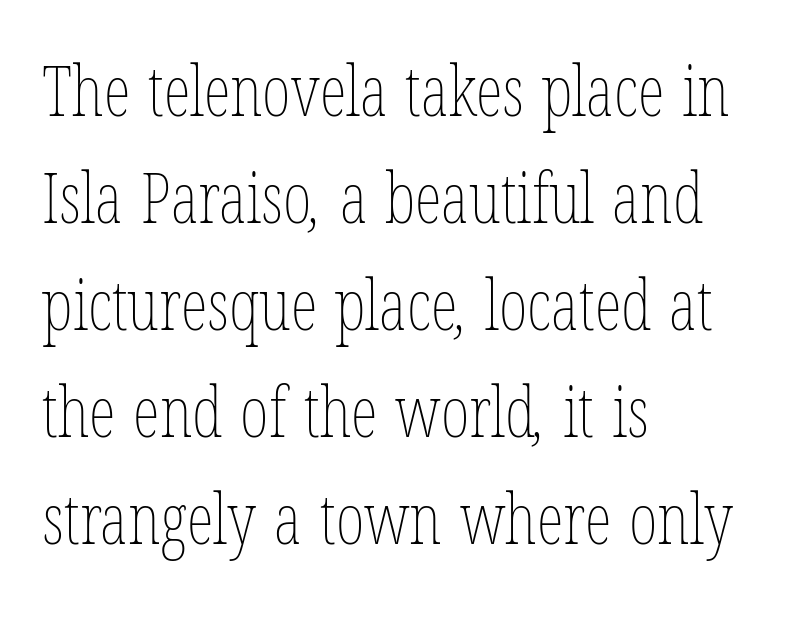
The image shows 69 px thin, condensed type; set left-aligned, normal line spacing (1.55x), normal letter spacing, not underlined; low stroke contrast and a medium x-height.
